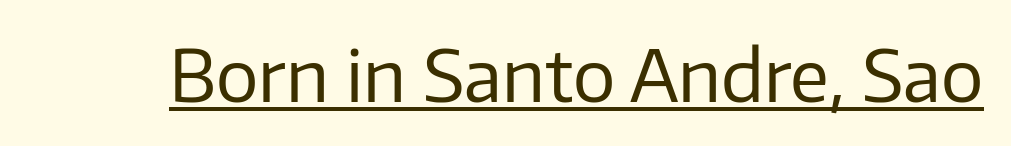
Is this a fixed-width face? No — the glyphs have proportional, varying widths. Inter-character spacing is left at the font's built-in metrics. Observe the absence of serifs on each vertical stroke in this sample. It's the straight-up-and-down kind of type. Stem width sits at or under what a default text font uses.
